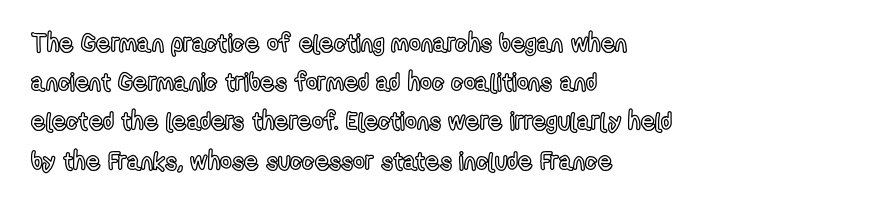
The foot of each line stays bare and open. Upright lettering throughout. Characters follow at the spacing the type designer built in. Line spacing here is normal.
